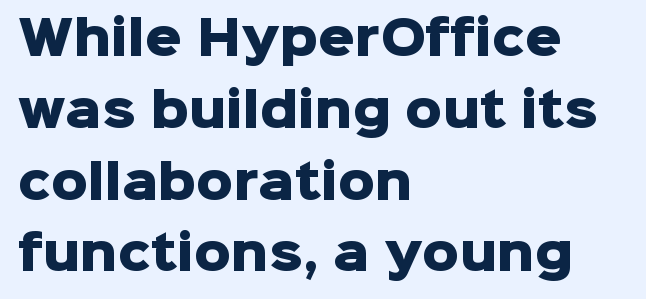
The image shows 46 px heavy sans-serif type, upright; set left-aligned, normal line spacing (1.56x), normal letter spacing, not underlined; low stroke contrast and a medium x-height.
